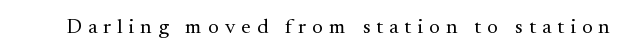
Q: Is the text bold? A: No.
Q: Is the text italic (slanted)? A: No, it is upright.
Q: Is the text underlined? A: No.
Q: Is the spacing between letters normal or unusually wide? A: Unusually wide.
